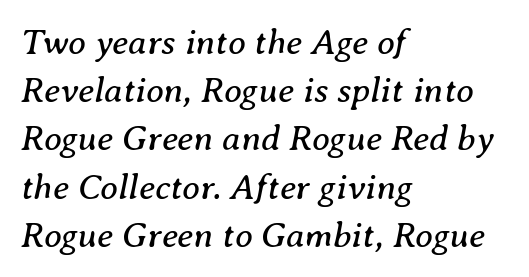
The image shows 36 px regular-weight serif type, italic (leaning right); set left-aligned, normal line spacing (1.34x), normal letter spacing, not underlined; medium stroke contrast and a medium x-height.
